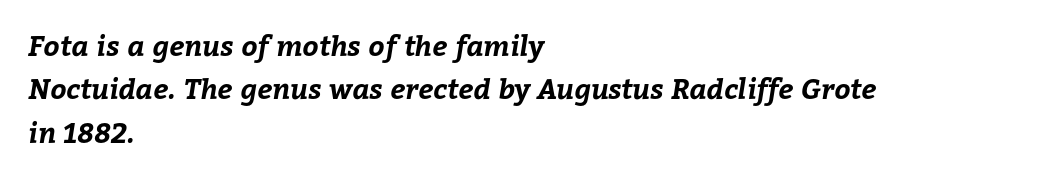
The image shows 28 px bold type; set left-aligned, normal line spacing (1.55x), normal letter spacing, not underlined; low stroke contrast and a medium x-height.
